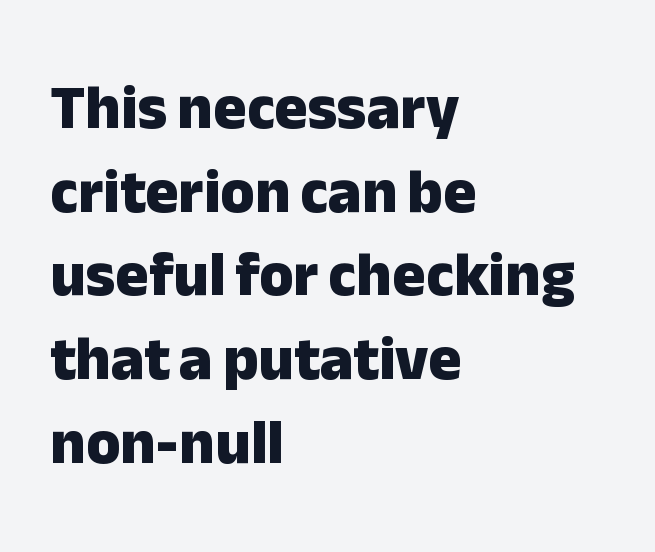
The image shows 62 px heavy sans-serif type, upright; set left-aligned, normal line spacing (1.35x), normal letter spacing, not underlined; low stroke contrast and a medium x-height.
